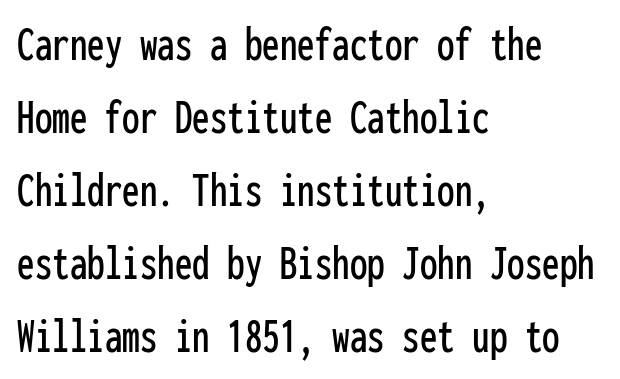
Q: Is the text italic (slanted)? A: No, it is upright.
Q: Is the typeface a serif or a sans-serif typeface? A: Sans-serif.
Q: Is the text underlined? A: No.
Q: How is the paragraph aligned? A: Left-aligned.
Q: Is the spacing between letters normal or unusually wide? A: Normal.
Q: Is the spacing between lines tight, normal or loose? A: Normal.
Q: Width (condensed, normal, or wide)? A: Condensed.
Q: Stroke contrast? A: Low.
Q: x-height? A: Medium.
Q: Monospaced? A: Yes.
